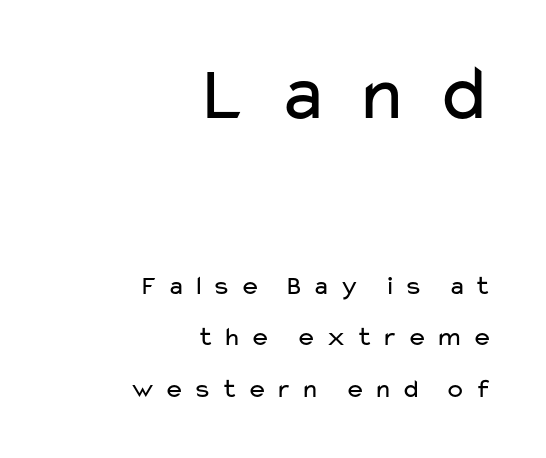
Q: Is the text bold? A: No.
Q: Is the text italic (slanted)? A: No, it is upright.
Q: Is the typeface a serif or a sans-serif typeface? A: Sans-serif.
Q: Is the text underlined? A: No.
Q: How is the paragraph aligned? A: Right-aligned.
Q: Is the spacing between letters normal or unusually wide? A: Unusually wide.
Q: Is the spacing between lines tight, normal or loose? A: Loose.
Q: Which block of text is set in a larger size, the first (top) or the second (bottom)? A: The first (top) one.
Q: Width (condensed, normal, or wide)? A: Wide.
Q: Stroke contrast? A: Low.
Q: x-height? A: Medium.
Q: Monospaced? A: No.
